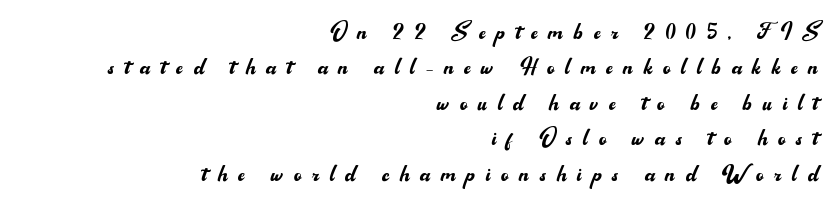
The image shows 29 px regular-weight sans-serif type; set right-aligned, line spacing 1.22x, unusually wide letter spacing (+0.37 em), not underlined; medium stroke contrast and a small x-height.
